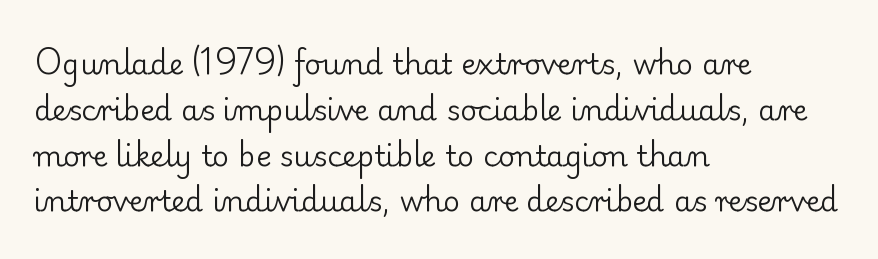
The image shows 29 px regular-weight serif type, upright; set left-aligned, normal line spacing (1.58x), normal letter spacing, not underlined; low stroke contrast and a small x-height.
